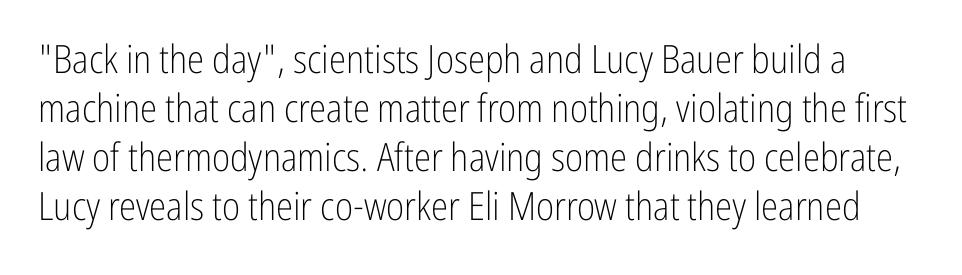
{"serif": "no", "italic": "no", "bold": "no", "weight": "light", "width": "condensed", "stroke_contrast": "low", "x_height": "medium", "monospaced": "no", "underline": "no", "line_spacing": "normal", "line_spacing_ratio": 1.26, "letter_spacing": "normal", "letter_spacing_em": 0.0, "glyph_px": 39}
